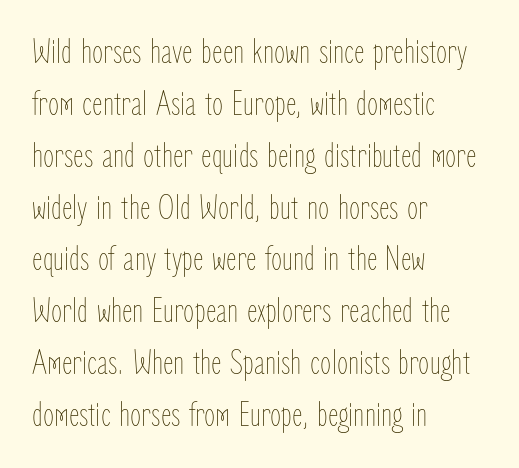
Q: Is the text bold? A: No.
Q: Is the text italic (slanted)? A: No, it is upright.
Q: Is the text underlined? A: No.
Q: How is the paragraph aligned? A: Left-aligned.
Q: Is the spacing between letters normal or unusually wide? A: Normal.
Q: Is the spacing between lines tight, normal or loose? A: Normal.
Q: Width (condensed, normal, or wide)? A: Condensed.
Q: Stroke contrast? A: Low.
Q: x-height? A: Medium.
Q: Monospaced? A: No.
